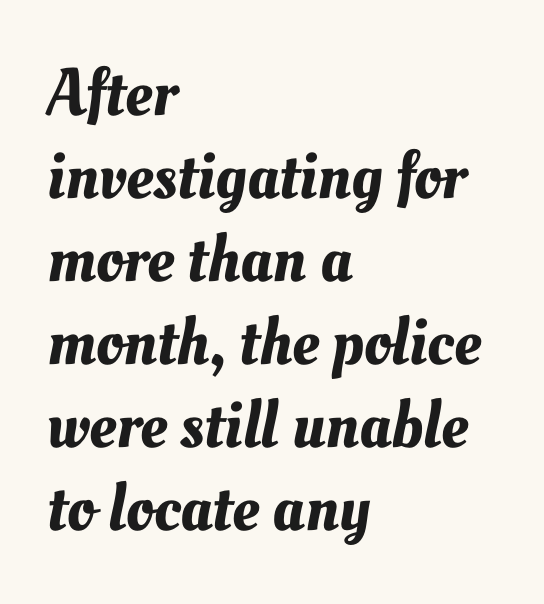
These lines are rendered in a variable-pitch font. Any mark beneath the type? The region is blank. The passage shown has conventional tracking throughout. Leftover space on each line is placed entirely after the last word.
